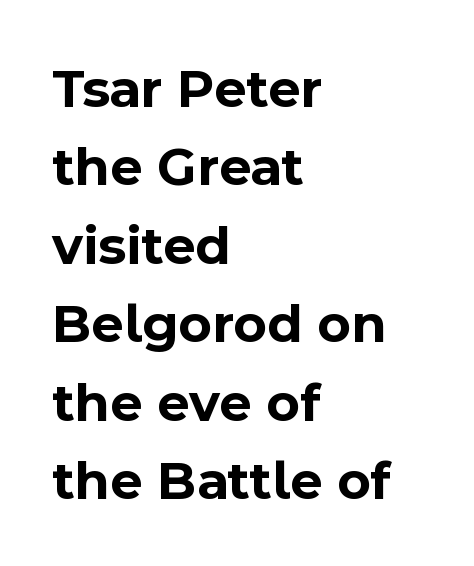
The letters sit at their default tracking, neither squeezed nor spread. The type family on display is of the sans-serif kind. Honestly, the row spacing looks completely unremarkable. Type without underlining.
